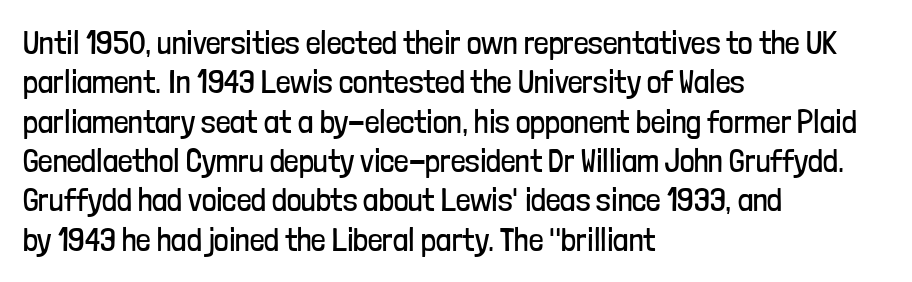
Nope, no serifs anywhere on these letters. The string is rendered with underlining switched off. Short note: letters normally spaced. This reads as an unemphasized weight, regular at the heaviest.
